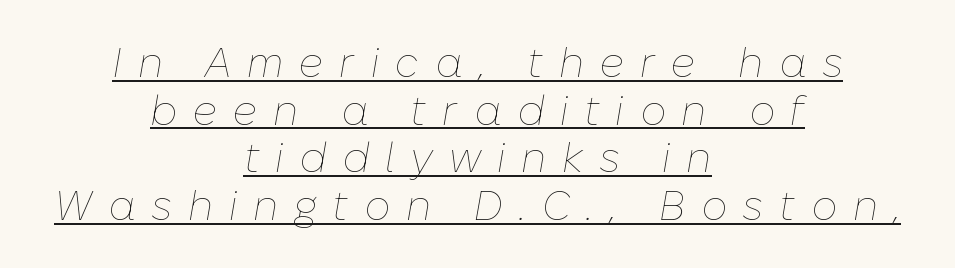
Each word looks stretched out because of the extra space between its letters. Each stroke keeps to a modest, everyday thickness or less. This sample uses an oblique cut, with every glyph tilted off the vertical. Spacing verdict: proportional, widths tailored to each character.
